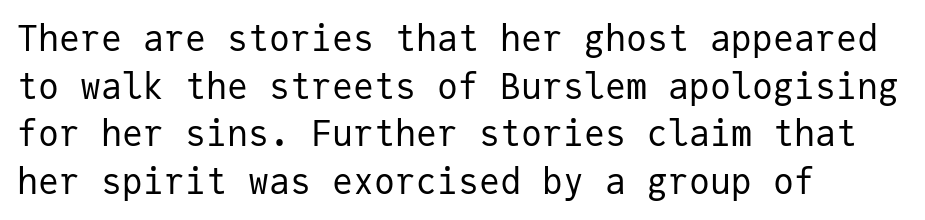
{"serif": "no", "italic": "no", "bold": "no", "weight": "regular", "width": "normal", "stroke_contrast": "low", "x_height": "medium", "monospaced": "yes", "underline": "no", "align": "left", "line_spacing": "normal", "line_spacing_ratio": 1.36, "letter_spacing": "normal", "letter_spacing_em": 0.0, "glyph_px": 35}
